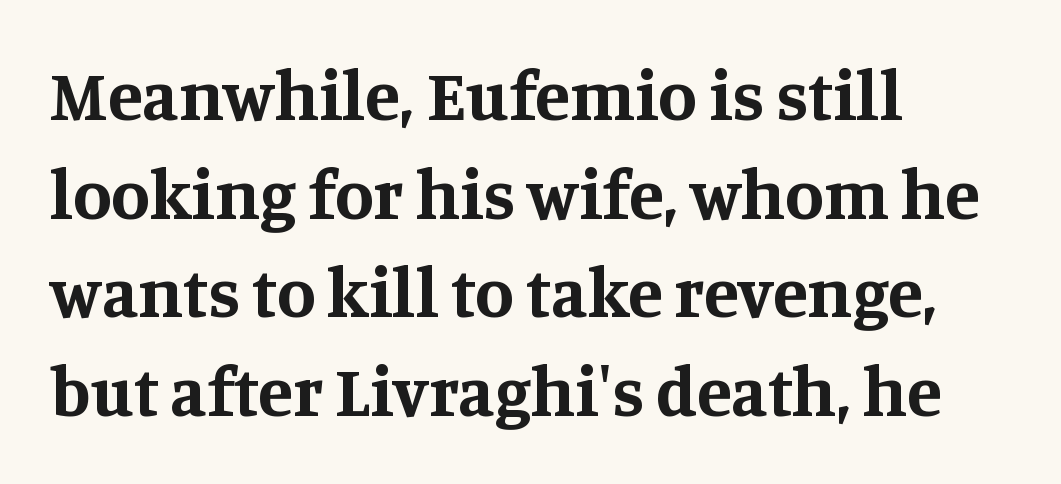
{"serif": "yes", "italic": "no", "bold": "yes", "weight": "bold", "width": "normal", "stroke_contrast": "medium", "x_height": "large", "monospaced": "no", "underline": "no", "align": "left", "line_spacing": "normal", "line_spacing_ratio": 1.39, "letter_spacing": "normal", "letter_spacing_em": 0.0, "glyph_px": 71}
